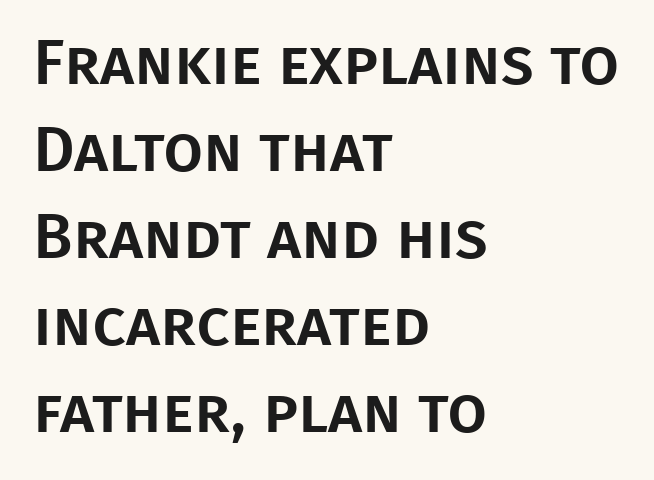
The image shows 64 px sans-serif type, upright; set left-aligned, normal line spacing (1.36x), normal letter spacing, not underlined; low stroke contrast and a large x-height.
